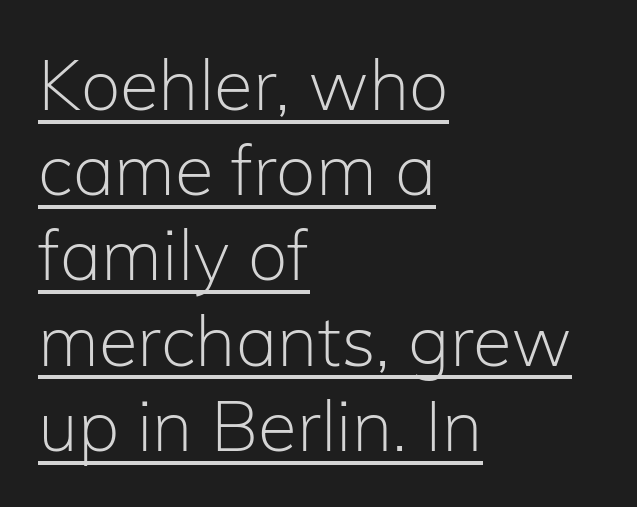
Q: Is the text bold? A: No.
Q: Is the text italic (slanted)? A: No, it is upright.
Q: Is the typeface a serif or a sans-serif typeface? A: Sans-serif.
Q: Is the text underlined? A: Yes.
Q: How is the paragraph aligned? A: Left-aligned.
Q: Is the spacing between letters normal or unusually wide? A: Normal.
Q: Width (condensed, normal, or wide)? A: Normal.
Q: Stroke contrast? A: Low.
Q: x-height? A: Medium.
Q: Monospaced? A: No.
